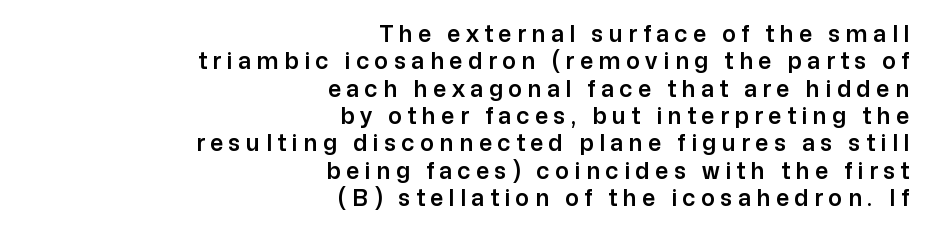
These lines have a slow, spaced-out rhythm from letter to letter. Line ends are locked; line starts wander. The zone under the glyphs is completely vacant. Do the letters lean? They stand straight.
